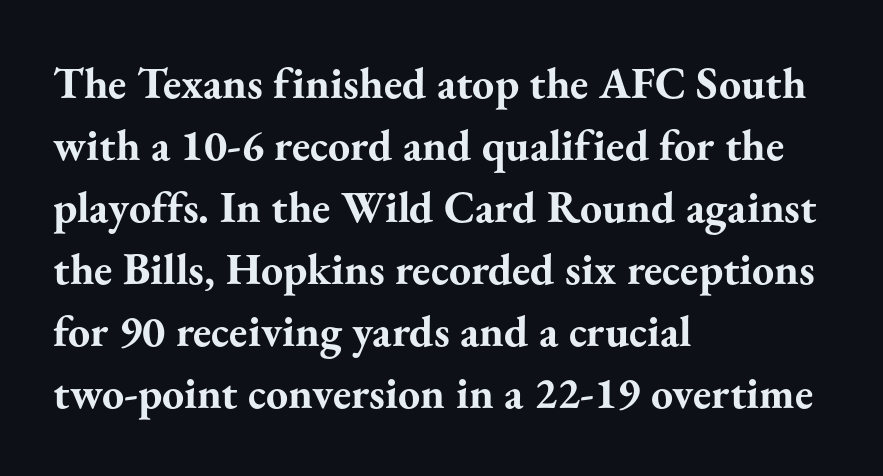
The image shows 44 px bold serif type, upright; set left-aligned, normal line spacing (1.41x), normal letter spacing, not underlined; medium stroke contrast and a small x-height.
